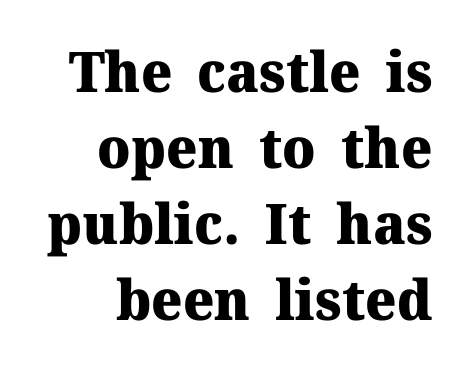
{"serif": "yes", "italic": "no", "bold": "yes", "weight": "heavy", "width": "normal", "stroke_contrast": "medium", "x_height": "medium", "monospaced": "no", "underline": "no", "align": "right", "line_spacing": "normal", "line_spacing_ratio": 1.36, "letter_spacing": "normal", "letter_spacing_em": 0.0, "glyph_px": 56}
